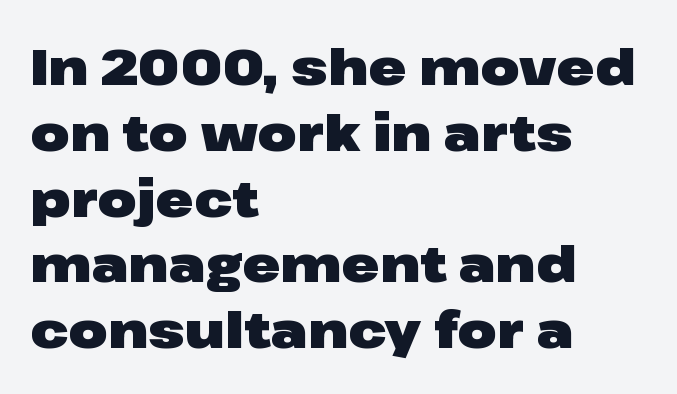
{"serif": "no", "italic": "no", "bold": "yes", "weight": "heavy", "width": "wide", "stroke_contrast": "low", "x_height": "medium", "monospaced": "no", "underline": "no", "align": "left", "line_spacing": "normal", "line_spacing_ratio": 1.29, "letter_spacing": "normal", "letter_spacing_em": 0.0, "glyph_px": 51}
